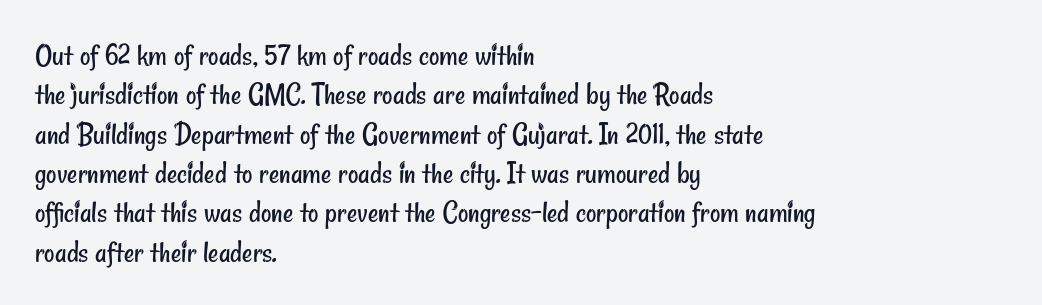
{"serif": "no", "bold": "no", "weight": "regular", "width": "condensed", "stroke_contrast": "low", "x_height": "small", "monospaced": "no", "underline": "no", "align": "left", "line_spacing_ratio": 1.23, "letter_spacing": "normal", "letter_spacing_em": 0.0, "glyph_px": 32}
